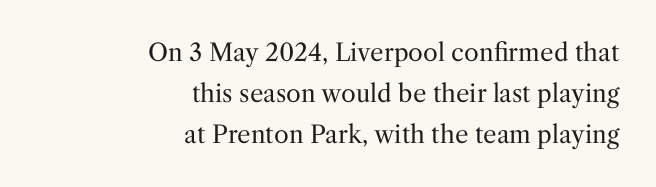
Q: Is the text bold? A: No.
Q: Is the text italic (slanted)? A: No, it is upright.
Q: Is the text underlined? A: No.
Q: How is the paragraph aligned? A: Right-aligned.
Q: Is the spacing between letters normal or unusually wide? A: Normal.
Q: Is the spacing between lines tight, normal or loose? A: Normal.
